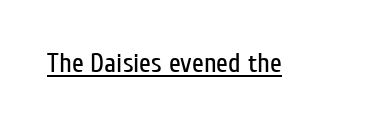
{"italic": "no", "bold": "no", "underline": "yes", "letter_spacing": "normal", "letter_spacing_em": 0.0, "glyph_px": 27}
